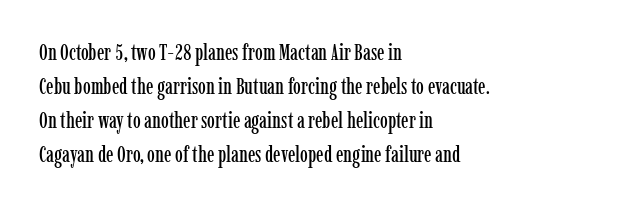
The image shows 22 px text type, upright; set left-aligned, normal line spacing (1.54x), normal letter spacing, not underlined.
